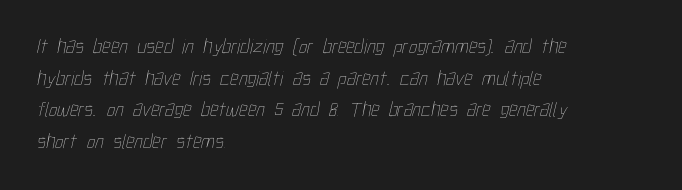
The image shows 21 px text type; set left-aligned, normal line spacing (1.51x), normal letter spacing, not underlined.
